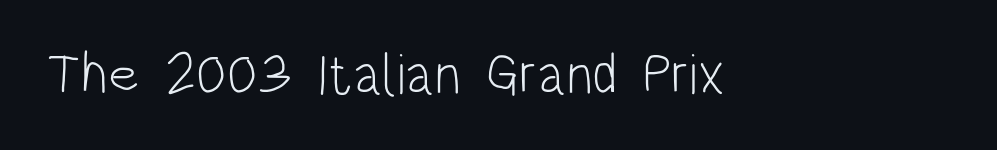
The image shows 57 px light, condensed sans-serif type, upright; set normal letter spacing, not underlined; low stroke contrast and a large x-height.
